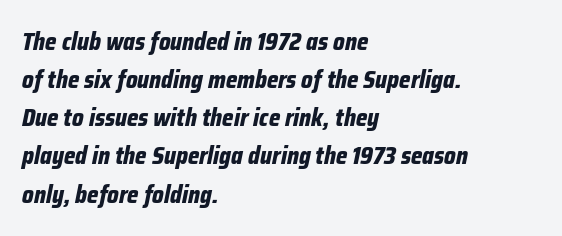
The image shows 24 px bold type, italic (leaning right); set left-aligned, normal line spacing (1.59x), normal letter spacing, not underlined.
